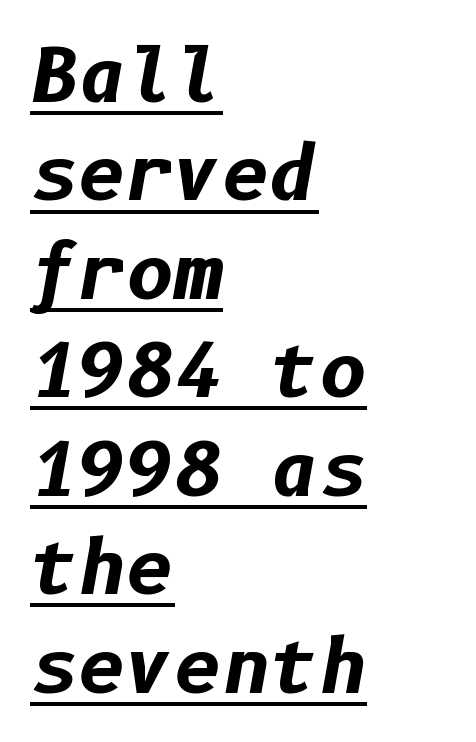
The glyphs have the mass of a bold cut. The rendering uses the underline text-decoration. If you drew a line through each stem, it would be angled. Letter spacing: default. These lines are set flush left with a ragged right edge. Quick note: interline space is typical.
